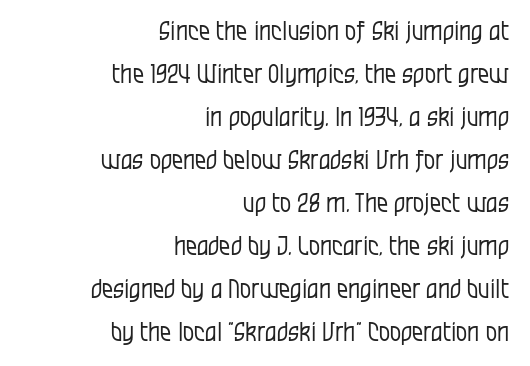
Q: Is the text bold? A: No.
Q: Is the text italic (slanted)? A: No, it is upright.
Q: Is the text underlined? A: No.
Q: How is the paragraph aligned? A: Right-aligned.
Q: Is the spacing between letters normal or unusually wide? A: Normal.
